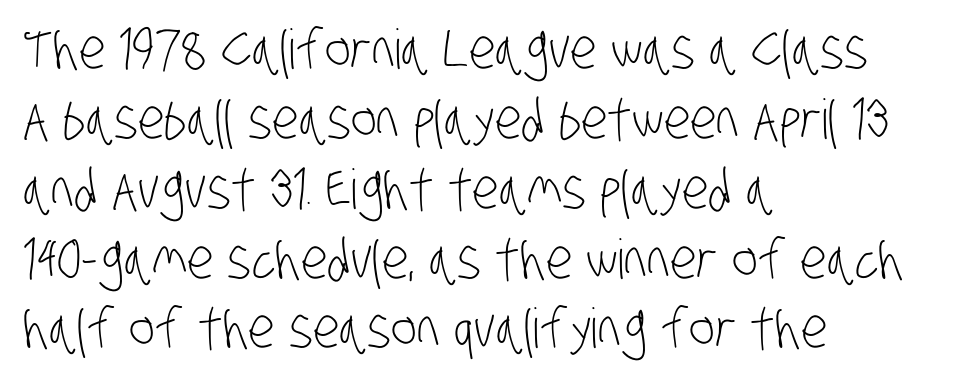
Q: Is the text bold? A: No.
Q: Is the typeface a serif or a sans-serif typeface? A: Sans-serif.
Q: Is the text underlined? A: No.
Q: How is the paragraph aligned? A: Left-aligned.
Q: Is the spacing between letters normal or unusually wide? A: Normal.
Q: Is the spacing between lines tight, normal or loose? A: Normal.
Q: Width (condensed, normal, or wide)? A: Condensed.
Q: Stroke contrast? A: Low.
Q: x-height? A: Large.
Q: Monospaced? A: No.
